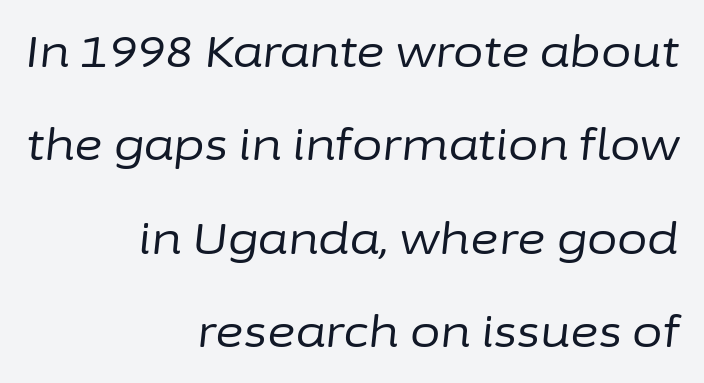
The image shows 44 px regular-weight type, italic (leaning right); set right-aligned, loose line spacing (2.12x), normal letter spacing, not underlined; low stroke contrast and a medium x-height.
